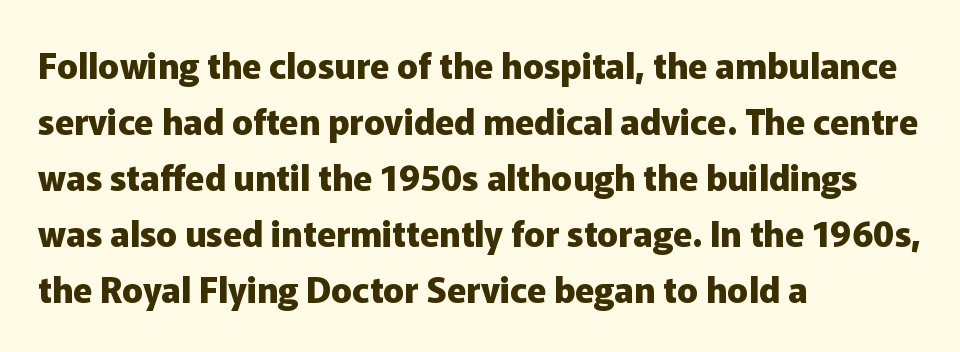
{"serif": "no", "italic": "no", "bold": "yes", "weight": "heavy", "width": "normal", "stroke_contrast": "low", "x_height": "medium", "monospaced": "no", "underline": "no", "align": "left", "line_spacing": "normal", "line_spacing_ratio": 1.6, "letter_spacing": "normal", "letter_spacing_em": 0.0, "glyph_px": 35}
